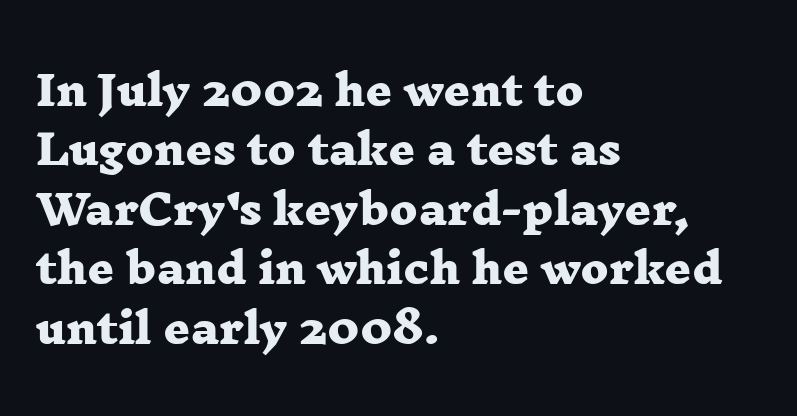
These lines are composed in type with serifs. A classic flush-left, rag-right setting is used for this passage. Do the characters align in a grid? No, the font is proportional. In terms of letterspacing, this is plain default setting. Each row of text sits above clean, open space. Horizontal bands of white between lines are of average thickness.
